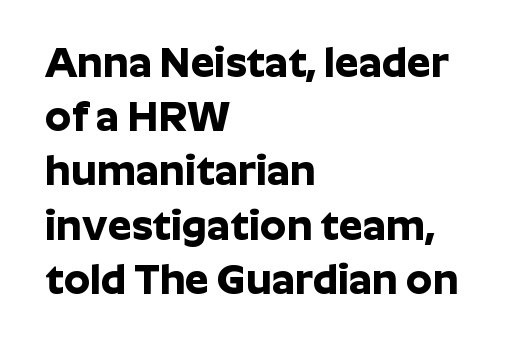
In terms of letterform style, serifs are entirely absent. Vertical strokes here are truly vertical. The designer left line spacing at the default. Underlining? Definitely not there. Proportional: the letters do not fall into vertical columns. Spacing between characters is what you'd get straight out of the box.
